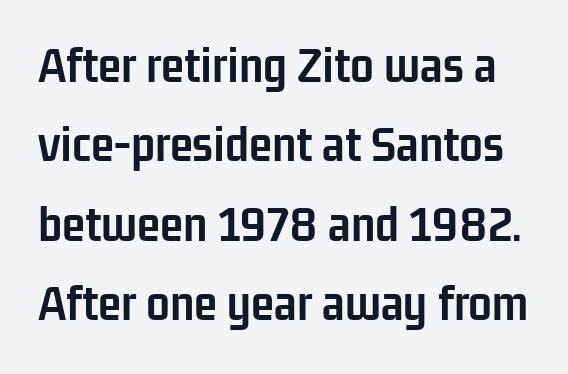
Classification — sans serif. Spacing between characters is what you'd get straight out of the box. Notice how the stems are strictly vertical — no italics here. Just letters on the line, the space beneath them empty. A full-strength bold gives these letters their thick strokes. Successive baselines arrive at the customary interval.
